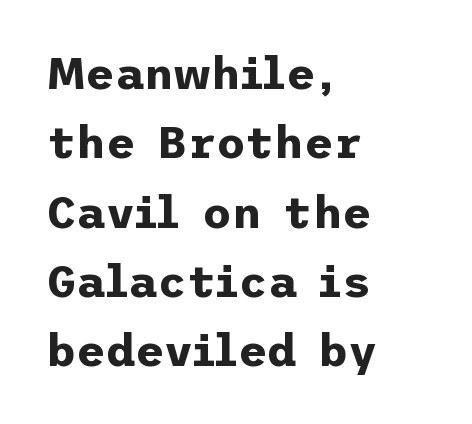
Q: Is the text bold? A: Yes.
Q: Is the text italic (slanted)? A: No, it is upright.
Q: Is the typeface a serif or a sans-serif typeface? A: Sans-serif.
Q: Is the text underlined? A: No.
Q: How is the paragraph aligned? A: Left-aligned.
Q: Is the spacing between letters normal or unusually wide? A: Normal.
Q: Is the spacing between lines tight, normal or loose? A: Normal.
Q: Width (condensed, normal, or wide)? A: Normal.
Q: Stroke contrast? A: Low.
Q: x-height? A: Medium.
